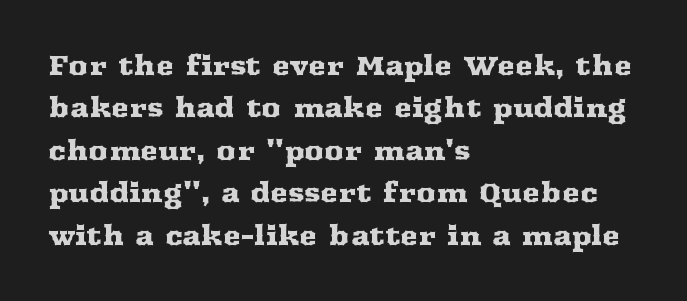
Q: Is the text italic (slanted)? A: No, it is upright.
Q: Is the text underlined? A: No.
Q: How is the paragraph aligned? A: Left-aligned.
Q: Is the spacing between letters normal or unusually wide? A: Normal.
Q: Is the spacing between lines tight, normal or loose? A: Normal.
